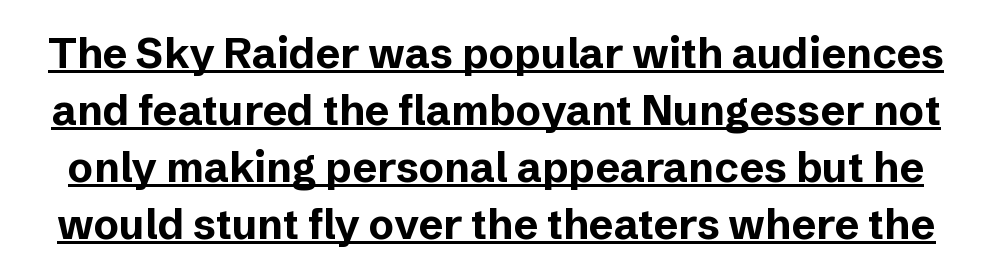
{"serif": "no", "italic": "no", "bold": "yes", "weight": "bold", "width": "normal", "stroke_contrast": "low", "x_height": "medium", "monospaced": "no", "underline": "yes", "line_spacing": "normal", "line_spacing_ratio": 1.36, "letter_spacing": "normal", "letter_spacing_em": 0.0, "glyph_px": 42}
